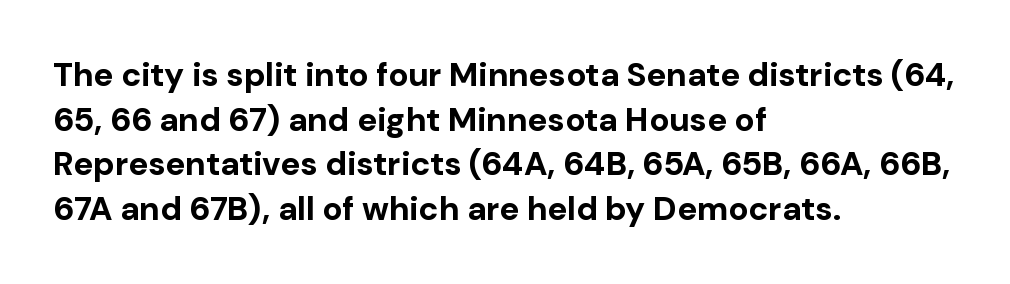
The image shows 33 px bold sans-serif type, upright; set left-aligned, normal line spacing (1.35x), normal letter spacing, not underlined; low stroke contrast and a medium x-height.
